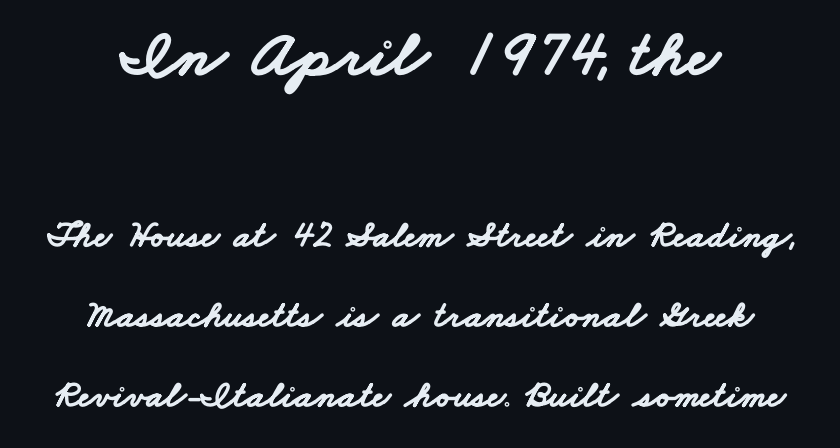
Q: Is the text bold? A: Yes.
Q: Is the typeface a serif or a sans-serif typeface? A: Sans-serif.
Q: Is the text underlined? A: No.
Q: Is the spacing between letters normal or unusually wide? A: Normal.
Q: Is the spacing between lines tight, normal or loose? A: Loose.
Q: Which block of text is set in a larger size, the first (top) or the second (bottom)? A: The first (top) one.
Q: Width (condensed, normal, or wide)? A: Wide.
Q: Stroke contrast? A: Low.
Q: x-height? A: Small.
Q: Monospaced? A: No.
